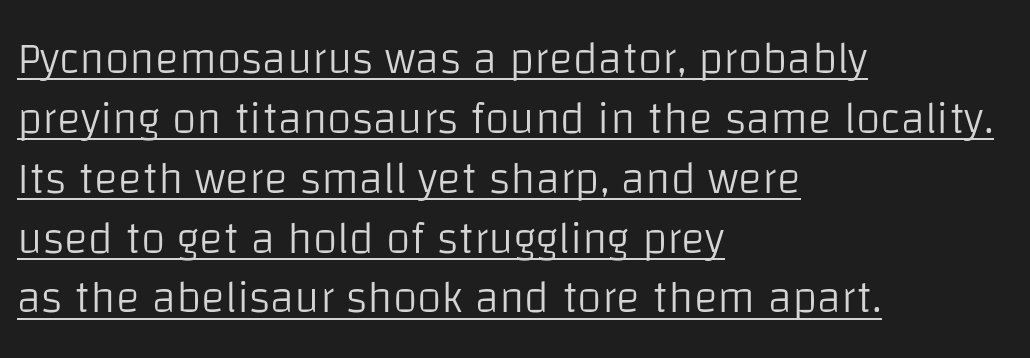
Q: Is the text bold? A: No.
Q: Is the text italic (slanted)? A: No, it is upright.
Q: Is the typeface a serif or a sans-serif typeface? A: Sans-serif.
Q: Is the text underlined? A: Yes.
Q: How is the paragraph aligned? A: Left-aligned.
Q: Is the spacing between letters normal or unusually wide? A: Normal.
Q: Is the spacing between lines tight, normal or loose? A: Normal.
Q: Width (condensed, normal, or wide)? A: Normal.
Q: Stroke contrast? A: Low.
Q: x-height? A: Large.
Q: Monospaced? A: No.
